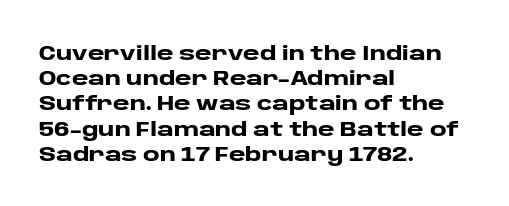
Q: Is the text bold? A: Yes.
Q: Is the text italic (slanted)? A: No, it is upright.
Q: Is the text underlined? A: No.
Q: How is the paragraph aligned? A: Left-aligned.
Q: Is the spacing between letters normal or unusually wide? A: Normal.
Q: Is the spacing between lines tight, normal or loose? A: Normal.
